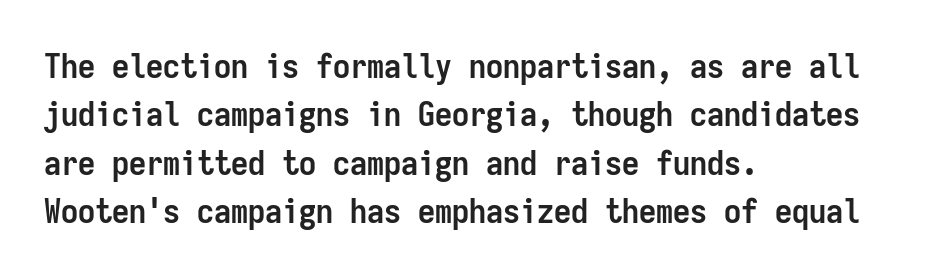
{"serif": "no", "italic": "no", "bold": "yes", "weight": "semibold", "width": "condensed", "stroke_contrast": "low", "x_height": "medium", "monospaced": "yes", "underline": "no", "align": "left", "line_spacing": "normal", "line_spacing_ratio": 1.42, "letter_spacing": "normal", "letter_spacing_em": 0.0, "glyph_px": 34}
